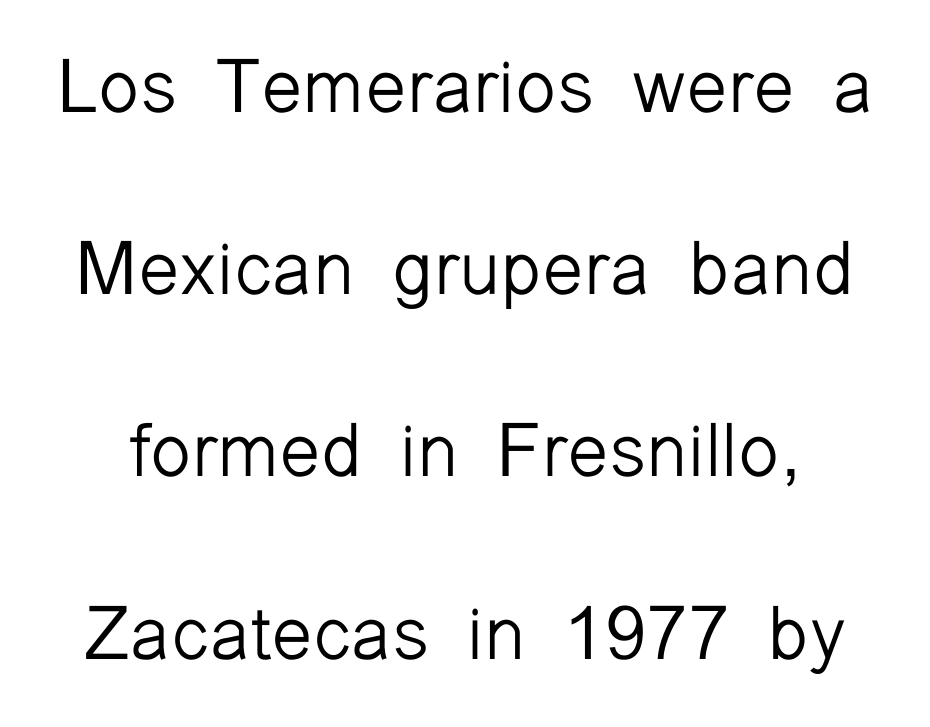
The image shows 75 px light sans-serif type, upright; set loose line spacing (2.43x), normal letter spacing, not underlined; low stroke contrast and a medium x-height.
